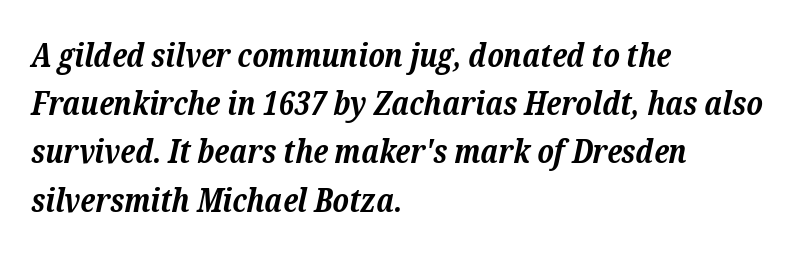
The image shows 33 px bold serif type, italic (leaning right); set left-aligned, normal line spacing (1.46x), normal letter spacing, not underlined; low stroke contrast and a medium x-height.
